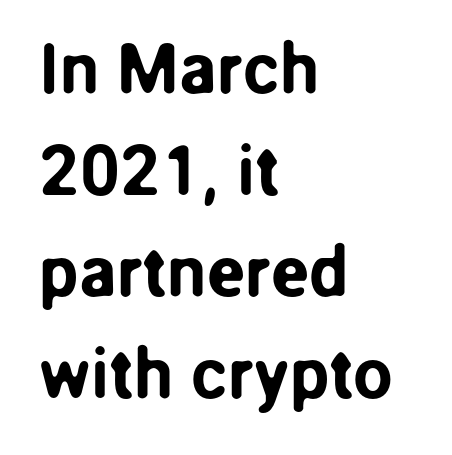
{"serif": "no", "italic": "no", "width": "normal", "stroke_contrast": "low", "x_height": "medium", "monospaced": "no", "underline": "no", "align": "left", "line_spacing": "normal", "line_spacing_ratio": 1.43, "letter_spacing": "normal", "letter_spacing_em": 0.0, "glyph_px": 71}
